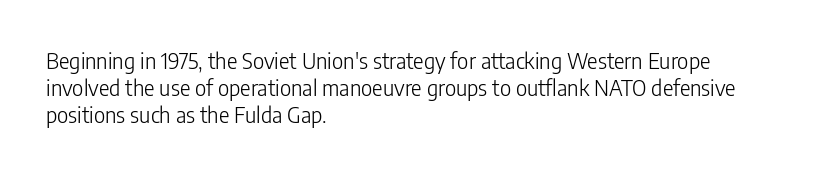
{"italic": "no", "bold": "no", "underline": "no", "align": "left", "line_spacing_ratio": 1.23, "letter_spacing": "normal", "letter_spacing_em": 0.0, "glyph_px": 22}
